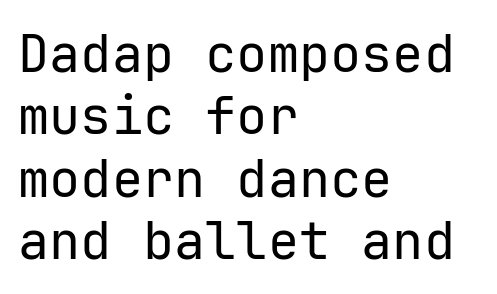
The image shows 52 px regular-weight sans-serif type, upright, monospaced; set left-aligned, line spacing 1.2x, normal letter spacing, not underlined; low stroke contrast and a medium x-height.
